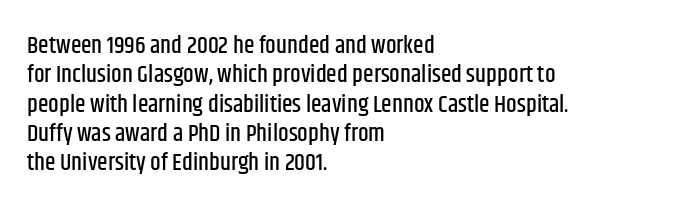
The image shows 24 px text type, upright; set left-aligned, line spacing 1.22x, normal letter spacing, not underlined.
